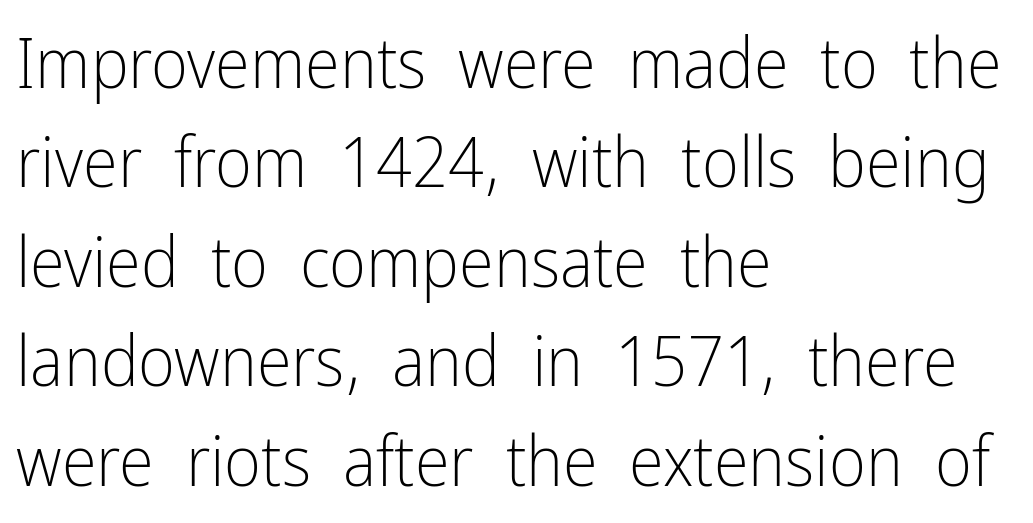
The font family rendered here belongs to the sans-serif group. Glance below the letters and you will spot only blank space. The passage is arranged the way most books set body copy — flush left. Weight class: somewhere from thin through regular.
